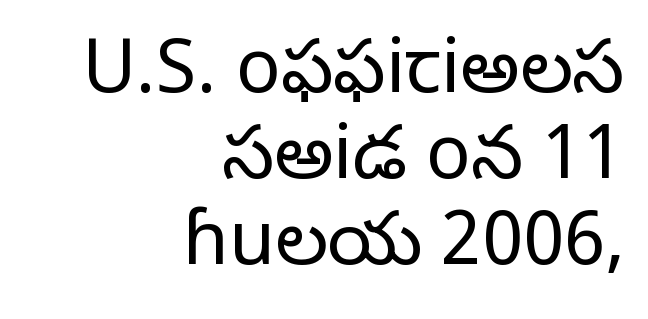
{"serif": "yes", "italic": "no", "bold": "no", "weight": "regular", "width": "normal", "stroke_contrast": "low", "x_height": "large", "monospaced": "no", "underline": "no", "align": "right", "line_spacing_ratio": 1.16, "letter_spacing": "normal", "letter_spacing_em": 0.0, "glyph_px": 74}
